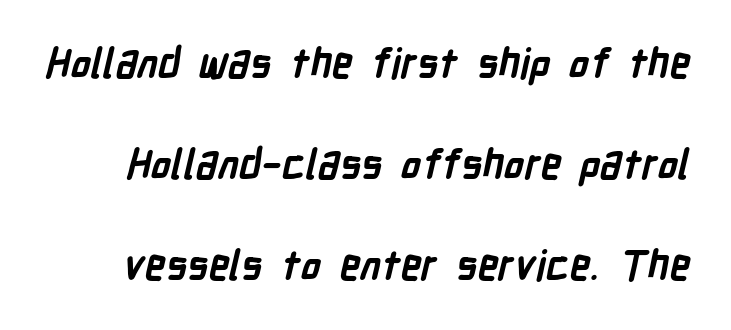
{"serif": "no", "bold": "yes", "weight": "semibold", "width": "condensed", "stroke_contrast": "low", "x_height": "medium", "monospaced": "no", "underline": "no", "line_spacing": "loose", "line_spacing_ratio": 2.46, "letter_spacing": "normal", "letter_spacing_em": 0.0, "glyph_px": 41}
